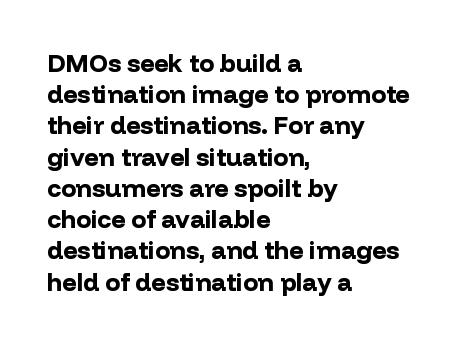
{"italic": "no", "bold": "yes", "underline": "no", "align": "left", "line_spacing": "normal", "line_spacing_ratio": 1.25, "letter_spacing": "normal", "letter_spacing_em": 0.0, "glyph_px": 25}
